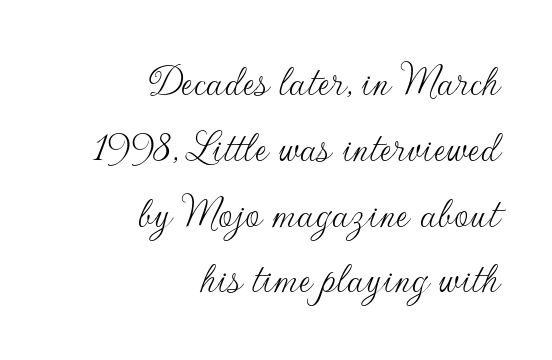
This rendering leaves character spacing at its baseline value. I'd call this a sans setting — the letters go barefoot. No heavy texture on the line: the type isn't bold. Underline: absent. One glance says typical: line gaps are just what's usual. This rendering uses right alignment, leaving the left contour irregular.
